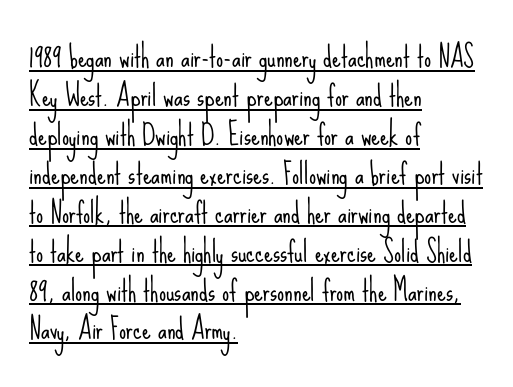
Each line of the rendering has a horizontal stroke beneath the glyphs. Weight: regular or lighter. The characters display no serif detailing; their extremities are plain. A normal amount of white space separates one row of letters from the next.
